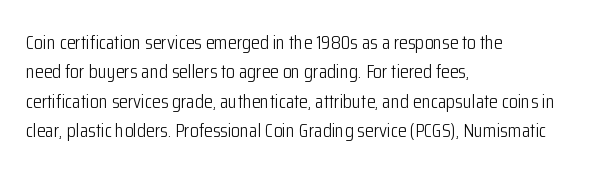
{"italic": "no", "bold": "no", "underline": "no", "align": "left", "line_spacing": "normal", "line_spacing_ratio": 1.47, "letter_spacing": "normal", "letter_spacing_em": 0.0, "glyph_px": 20}
